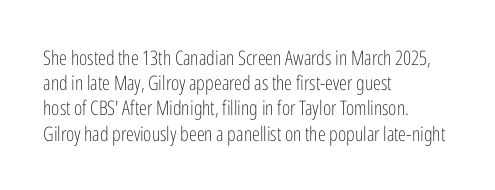
How would I describe the line gaps? Plain and ordinary. Stem width sits at or under what a default text font uses. Posture: straight, roman, zero tilt. Underlining? Definitely not there. How are the letters spaced? Ordinarily, with no added tracking. Alignment: flush left.
